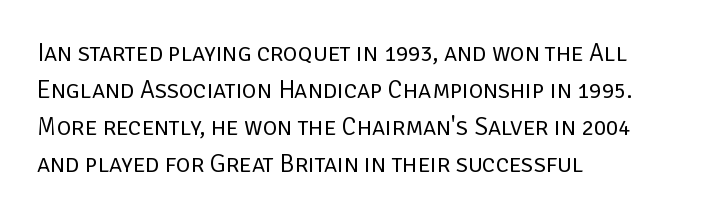
{"italic": "no", "bold": "no", "underline": "no", "align": "left", "line_spacing": "normal", "line_spacing_ratio": 1.48, "letter_spacing": "normal", "letter_spacing_em": 0.0, "glyph_px": 25}
